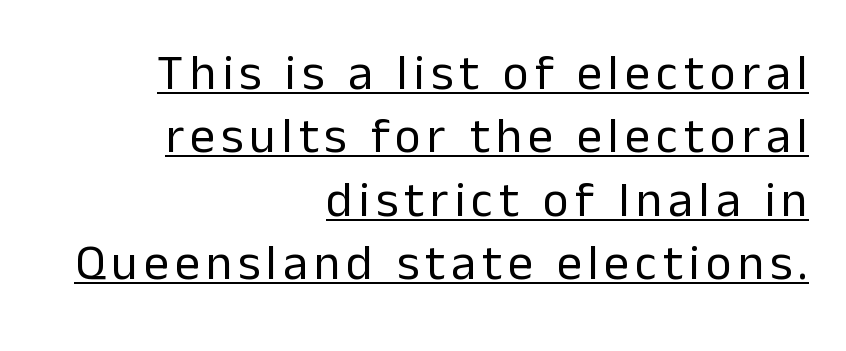
The image shows 50 px regular-weight sans-serif type, upright; set right-aligned, normal line spacing (1.27x), underlined; low stroke contrast and a medium x-height.
